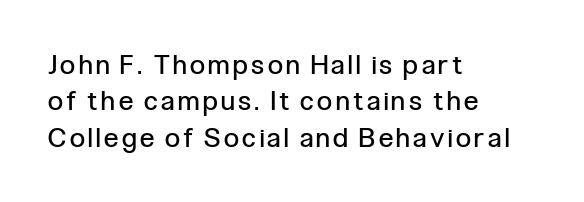
The image shows 27 px text type, upright; set left-aligned, normal line spacing (1.35x), not underlined.
